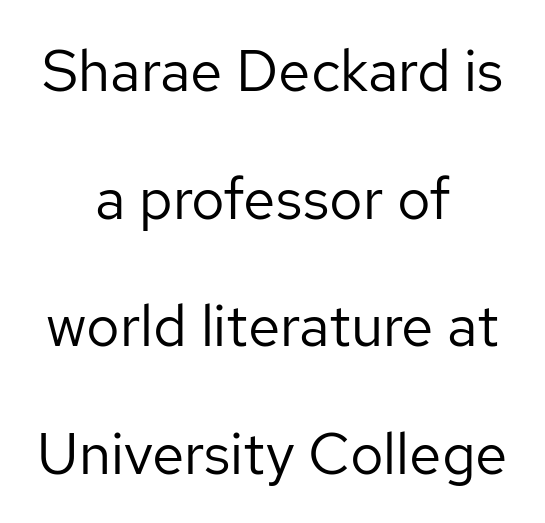
Quick note: interline space is abundant. These lines stack symmetrically, like a column narrowing and widening about its center. No italicization has been applied; the sample stays upright. A bare baseline throughout the passage. Vertical stems look standard width or narrower in stroke.
